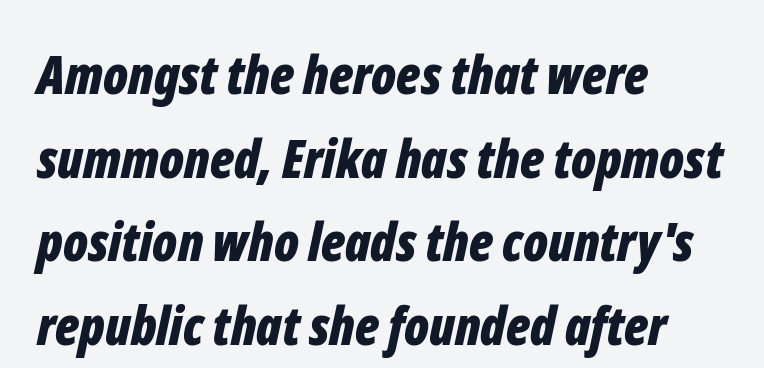
Q: Is the text bold? A: Yes.
Q: Is the text italic (slanted)? A: Yes, it leans right by about 12 degrees.
Q: Is the text underlined? A: No.
Q: How is the paragraph aligned? A: Left-aligned.
Q: Is the spacing between letters normal or unusually wide? A: Normal.
Q: Is the spacing between lines tight, normal or loose? A: Normal.
Q: Width (condensed, normal, or wide)? A: Condensed.
Q: Stroke contrast? A: Low.
Q: x-height? A: Medium.
Q: Monospaced? A: No.
